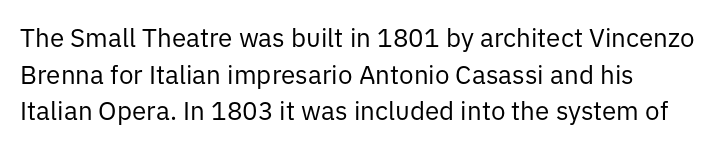
Q: Is the text bold? A: No.
Q: Is the text italic (slanted)? A: No, it is upright.
Q: Is the text underlined? A: No.
Q: Is the spacing between letters normal or unusually wide? A: Normal.
Q: Is the spacing between lines tight, normal or loose? A: Normal.
